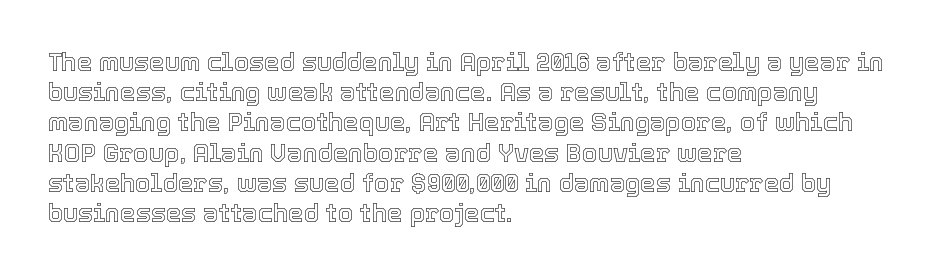
Q: Is the text italic (slanted)? A: No, it is upright.
Q: Is the text underlined? A: No.
Q: How is the paragraph aligned? A: Left-aligned.
Q: Is the spacing between letters normal or unusually wide? A: Normal.
